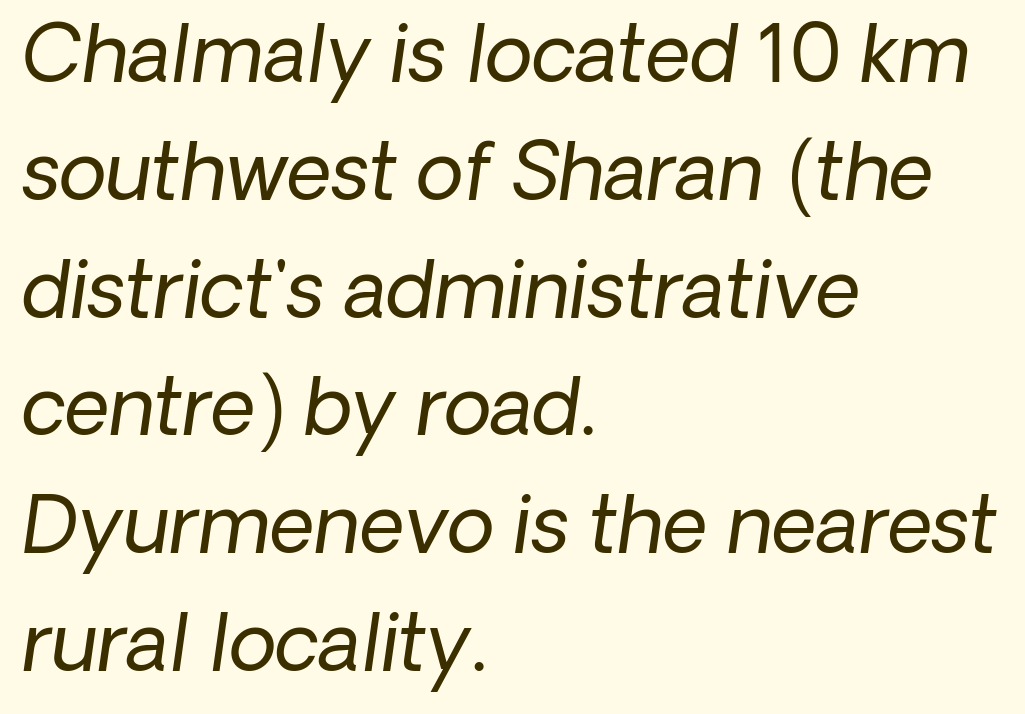
The image shows 78 px regular-weight type, italic (leaning right); set left-aligned, normal line spacing (1.51x), normal letter spacing, not underlined; low stroke contrast and a medium x-height.
